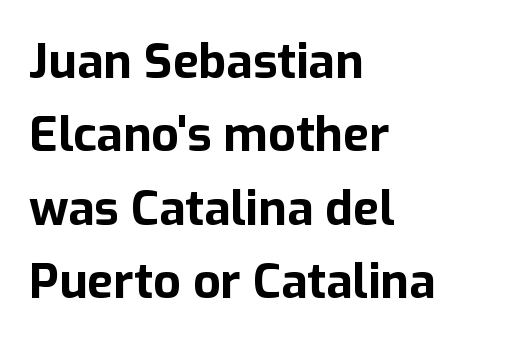
{"serif": "no", "italic": "no", "bold": "yes", "weight": "bold", "width": "normal", "stroke_contrast": "low", "x_height": "medium", "monospaced": "no", "underline": "no", "align": "left", "line_spacing": "normal", "line_spacing_ratio": 1.53, "letter_spacing": "normal", "letter_spacing_em": 0.0, "glyph_px": 48}
